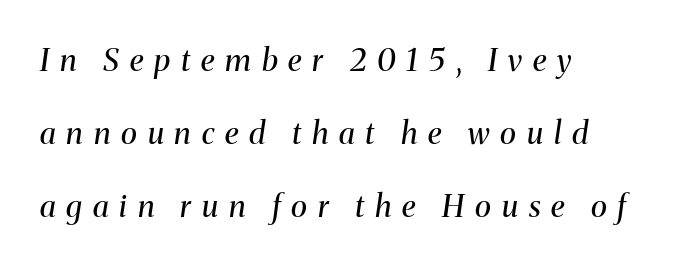
The image shows 31 px regular-weight serif type, italic (leaning right); set left-aligned, loose line spacing (2.36x), unusually wide letter spacing (+0.35 em), not underlined; medium stroke contrast and a medium x-height.
